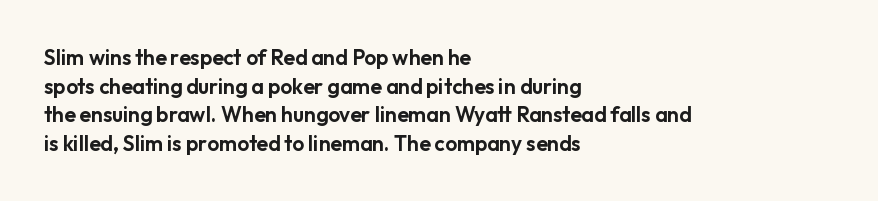
The image shows 21 px text type, upright; set left-aligned, normal line spacing (1.36x), normal letter spacing, not underlined.
